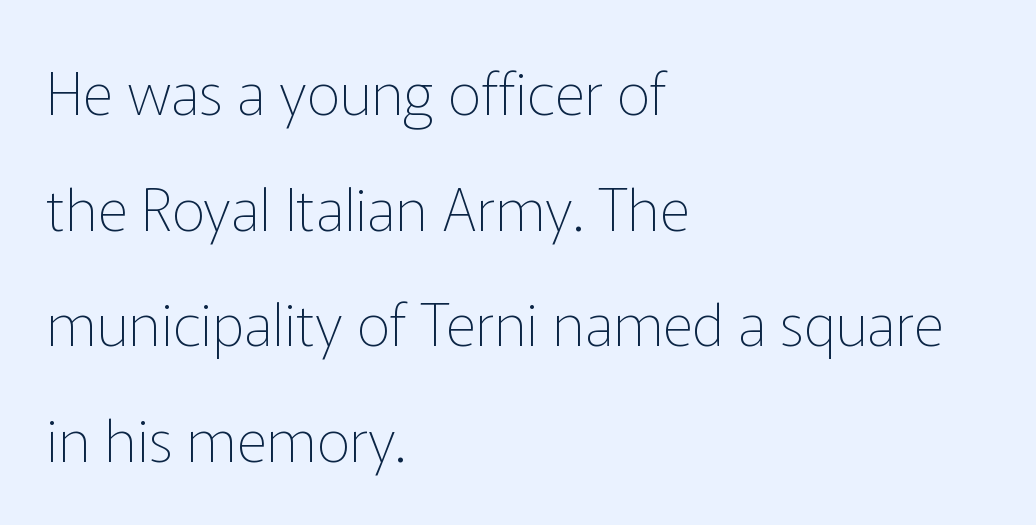
{"serif": "no", "italic": "no", "bold": "no", "weight": "thin", "width": "normal", "stroke_contrast": "low", "x_height": "medium", "monospaced": "no", "underline": "no", "align": "left", "line_spacing": "loose", "line_spacing_ratio": 1.96, "letter_spacing": "normal", "letter_spacing_em": 0.0, "glyph_px": 59}
